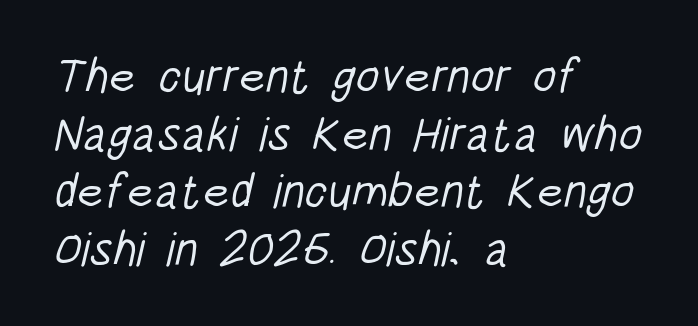
The image shows 48 px light, condensed sans-serif type; set left-aligned, line spacing 1.2x, normal letter spacing, not underlined; low stroke contrast and a large x-height.
